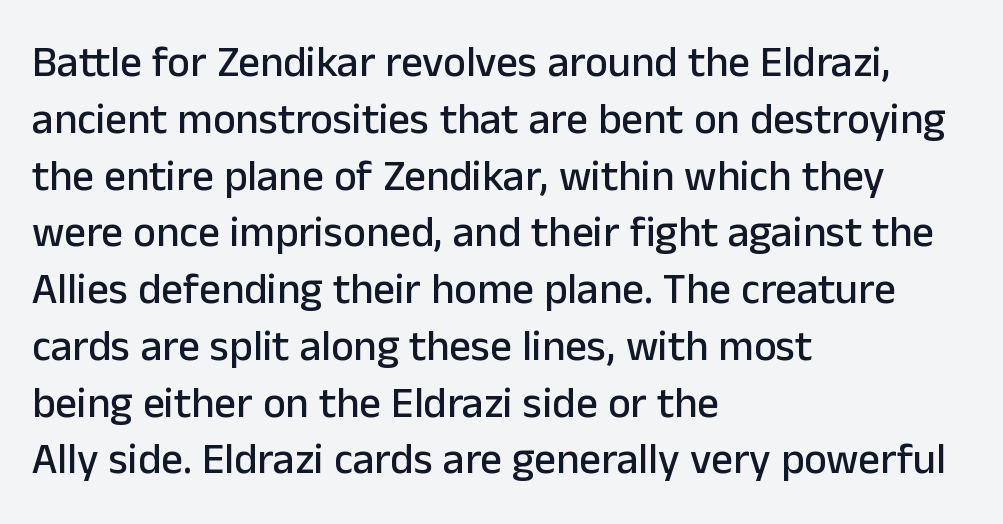
{"serif": "no", "italic": "no", "width": "normal", "stroke_contrast": "low", "x_height": "medium", "monospaced": "no", "underline": "no", "align": "left", "line_spacing": "normal", "line_spacing_ratio": 1.32, "letter_spacing": "normal", "letter_spacing_em": 0.0, "glyph_px": 43}
